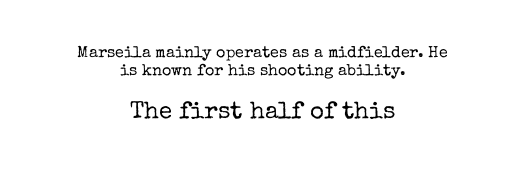
The image shows 24 px text type, upright; set centered, tight line spacing (1.14x), normal letter spacing, not underlined; the second (bottom) block is 1.5x larger.
